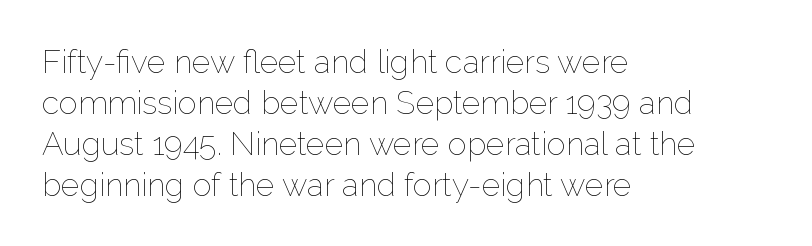
The typesetting does not lean heavy: it is not bold. No word sits above an underline. Is the letter spacing exaggerated? No — it looks like the ordinary default. Is this a fixed-width face? No — the glyphs have proportional, varying widths. Is there any slant? The stems are plumb. Alignment: flush left.
